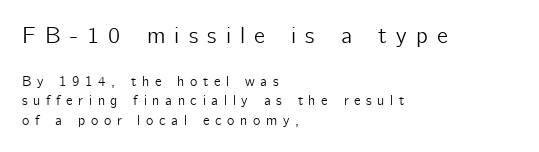
A student would notice the top passage is typeset larger than what follows. Do the letters lean? They stand straight. Between one letter and the next there's a generous, obvious gap. Check the space under the baseline: it is left empty. Does the leading feel generous? No, just average.
